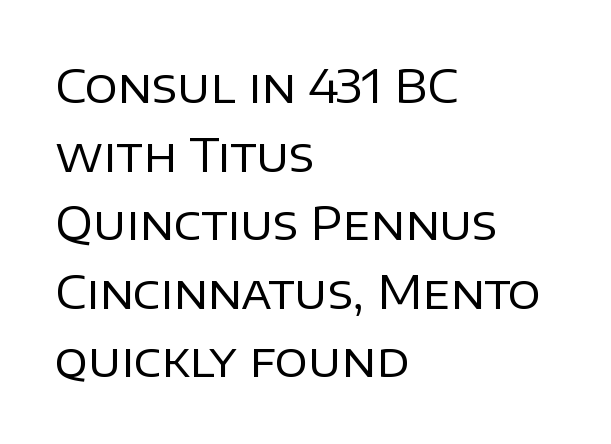
The image shows 46 px regular-weight sans-serif type, upright; set left-aligned, normal line spacing (1.49x), normal letter spacing, not underlined; low stroke contrast and a large x-height.
